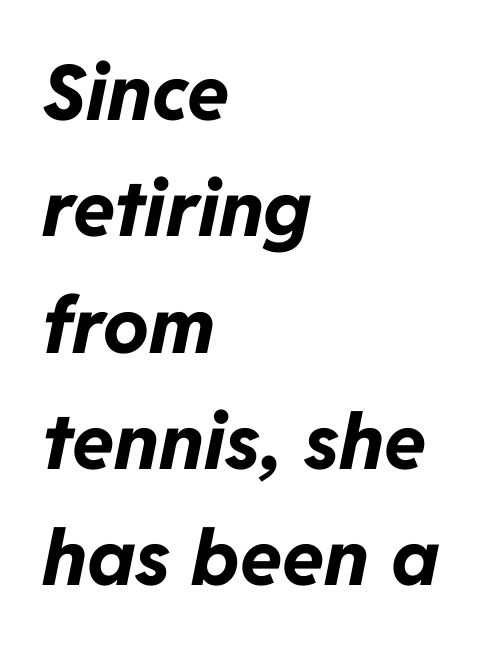
The image shows 77 px bold type, italic (leaning right); set left-aligned, normal line spacing (1.51x), normal letter spacing, not underlined; low stroke contrast and a medium x-height.
